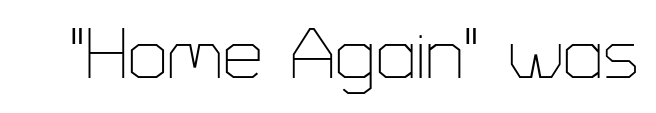
Proportional: the letters do not fall into vertical columns. Spacing between characters is what you'd get straight out of the box. The foot of each line stays bare and open. Type style note: lacks serifs. Stems and bowls with no extra thickness — not bold. Ascenders rise straight up at ninety degrees.
